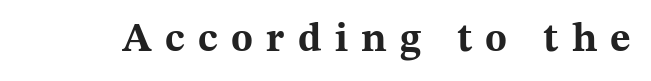
Q: Is the text bold? A: Yes.
Q: Is the text italic (slanted)? A: No, it is upright.
Q: Is the typeface a serif or a sans-serif typeface? A: Serif.
Q: Is the text underlined? A: No.
Q: Is the spacing between letters normal or unusually wide? A: Unusually wide.
Q: Width (condensed, normal, or wide)? A: Wide.
Q: Stroke contrast? A: Medium.
Q: x-height? A: Medium.
Q: Monospaced? A: No.
